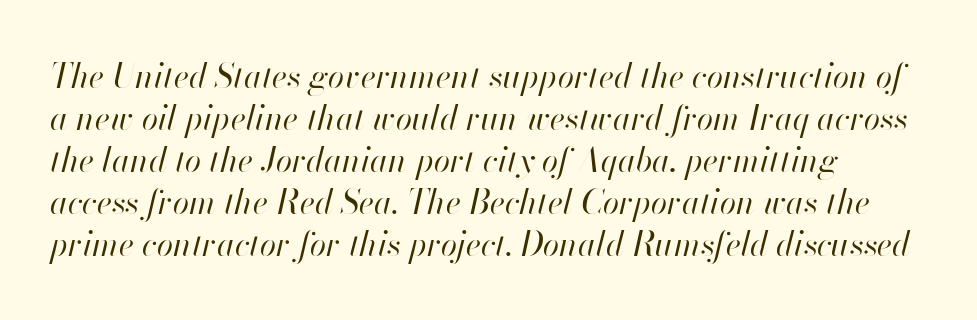
Q: Is the text bold? A: No.
Q: Is the text italic (slanted)? A: Yes, it leans right by about 13 degrees.
Q: Is the text underlined? A: No.
Q: How is the paragraph aligned? A: Left-aligned.
Q: Is the spacing between letters normal or unusually wide? A: Normal.
Q: Is the spacing between lines tight, normal or loose? A: Normal.
Q: Width (condensed, normal, or wide)? A: Normal.
Q: Stroke contrast? A: High.
Q: x-height? A: Small.
Q: Monospaced? A: No.
